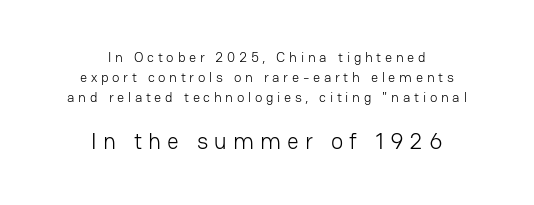
Q: Is the text bold? A: No.
Q: Is the text italic (slanted)? A: No, it is upright.
Q: Is the text underlined? A: No.
Q: How is the paragraph aligned? A: Centered.
Q: Is the spacing between letters normal or unusually wide? A: Unusually wide.
Q: Is the spacing between lines tight, normal or loose? A: Normal.
Q: Which block of text is set in a larger size, the first (top) or the second (bottom)? A: The second (bottom) one.
